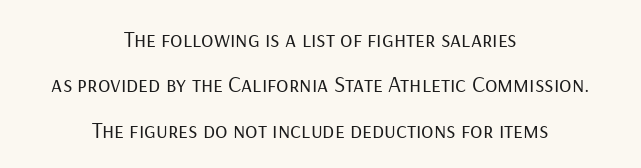
{"italic": "no", "bold": "no", "underline": "no", "align": "center", "line_spacing": "loose", "line_spacing_ratio": 1.97, "letter_spacing": "normal", "letter_spacing_em": 0.0, "glyph_px": 23}
